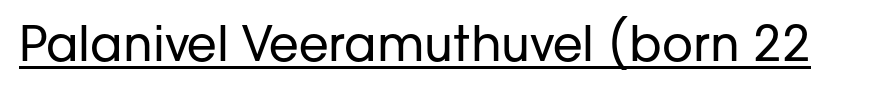
{"serif": "no", "italic": "no", "bold": "no", "weight": "regular", "width": "normal", "stroke_contrast": "low", "x_height": "medium", "monospaced": "no", "underline": "yes", "letter_spacing": "normal", "letter_spacing_em": 0.0, "glyph_px": 48}
